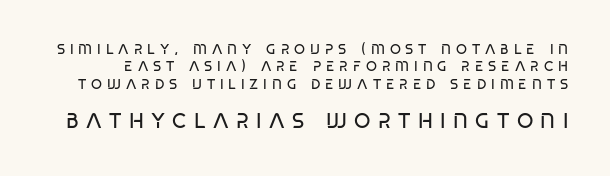
Q: Is the text bold? A: No.
Q: Is the text italic (slanted)? A: No, it is upright.
Q: Is the text underlined? A: No.
Q: Is the spacing between letters normal or unusually wide? A: Unusually wide.
Q: Is the spacing between lines tight, normal or loose? A: Normal.
Q: Which block of text is set in a larger size, the first (top) or the second (bottom)? A: The second (bottom) one.
